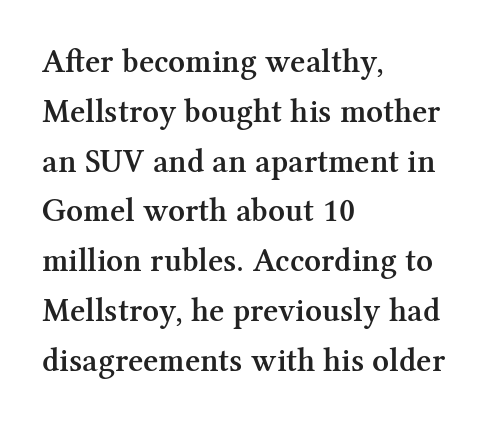
{"serif": "yes", "italic": "no", "bold": "semi", "weight": "semibold", "width": "normal", "stroke_contrast": "medium", "x_height": "medium", "monospaced": "no", "underline": "no", "align": "left", "line_spacing": "normal", "line_spacing_ratio": 1.51, "letter_spacing": "normal", "letter_spacing_em": 0.0, "glyph_px": 33}
